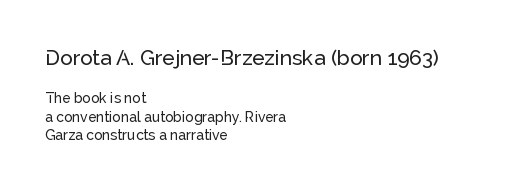
Does the leading feel generous? No, just average. You can tell it's not italic because the verticals are truly vertical. These lines keep a tight, regular rhythm from letter to letter. Line beginnings align vertically; line endings do not. Check under the words: just untouched page.
